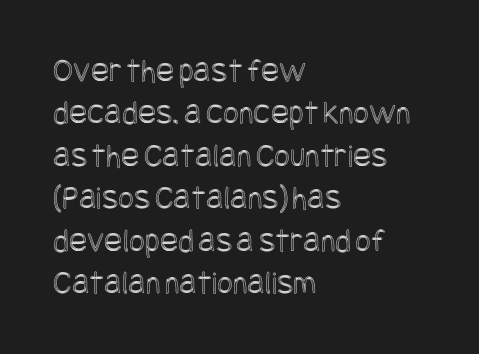
The image shows 34 px condensed type, upright; set left-aligned, normal line spacing (1.25x), normal letter spacing, not underlined; a large x-height.
